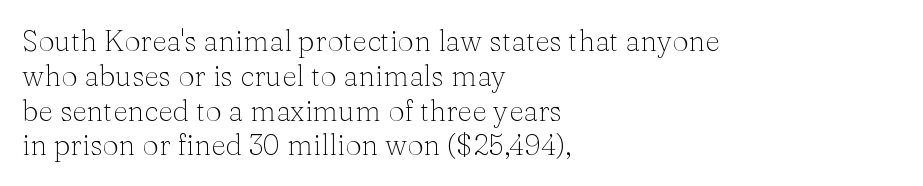
The image shows 29 px light serif type, upright; set left-aligned, line spacing 1.2x, normal letter spacing, not underlined; medium stroke contrast and a medium x-height.
